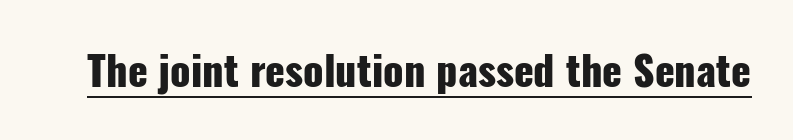
Q: Is the text bold? A: Yes.
Q: Is the text italic (slanted)? A: No, it is upright.
Q: Is the typeface a serif or a sans-serif typeface? A: Sans-serif.
Q: Is the text underlined? A: Yes.
Q: Is the spacing between letters normal or unusually wide? A: Normal.
Q: Width (condensed, normal, or wide)? A: Condensed.
Q: Stroke contrast? A: Low.
Q: x-height? A: Medium.
Q: Monospaced? A: No.
